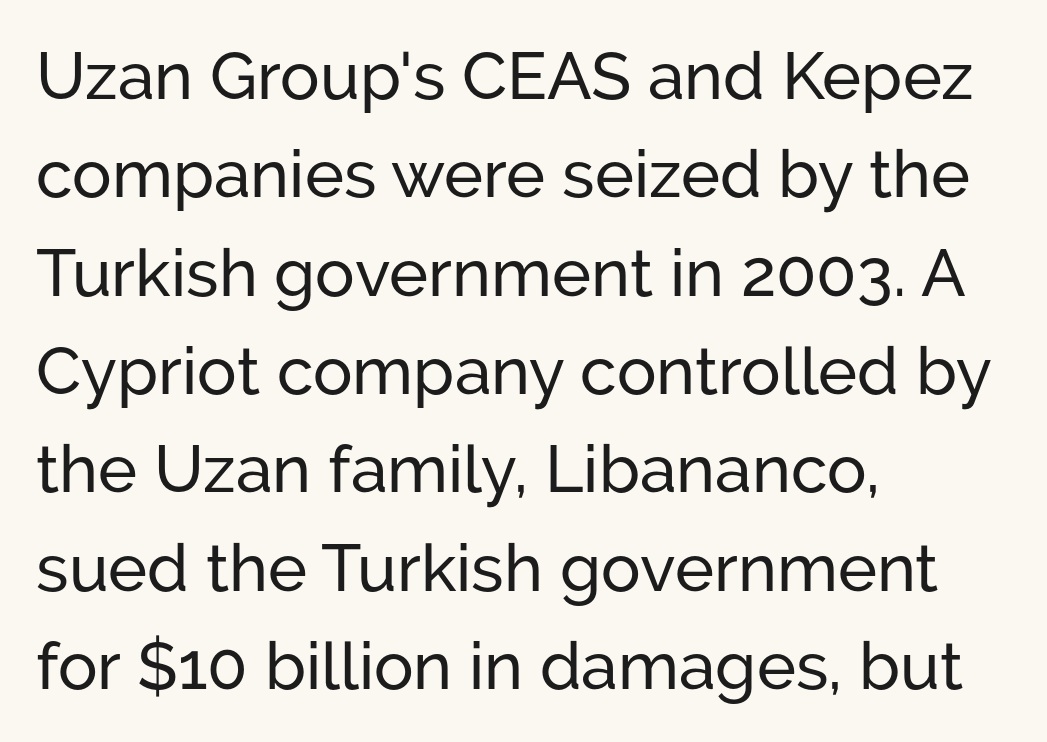
Q: Is the text italic (slanted)? A: No, it is upright.
Q: Is the typeface a serif or a sans-serif typeface? A: Sans-serif.
Q: Is the text underlined? A: No.
Q: How is the paragraph aligned? A: Left-aligned.
Q: Is the spacing between letters normal or unusually wide? A: Normal.
Q: Is the spacing between lines tight, normal or loose? A: Normal.
Q: Width (condensed, normal, or wide)? A: Normal.
Q: Stroke contrast? A: Low.
Q: x-height? A: Medium.
Q: Monospaced? A: No.
